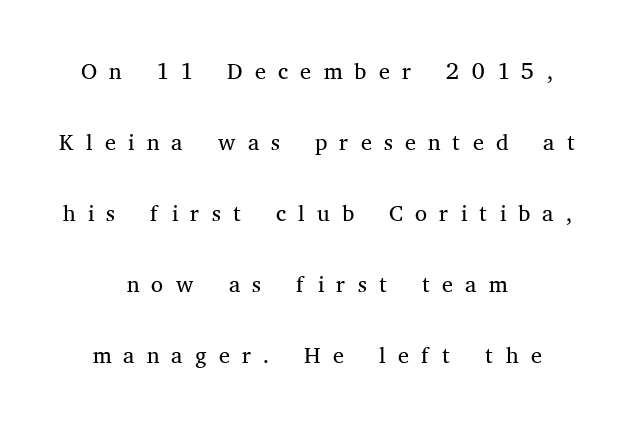
{"serif": "yes", "italic": "no", "bold": "no", "weight": "light", "width": "normal", "stroke_contrast": "medium", "x_height": "medium", "monospaced": "no", "underline": "no", "align": "center", "line_spacing": "loose", "line_spacing_ratio": 2.09, "letter_spacing": "wide", "letter_spacing_em": 0.36, "glyph_px": 34}
